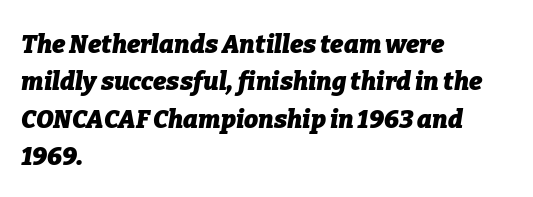
Leading matches the norm, producing a regular column. The strokes are fattened all the way to bold. Honestly, the letter spacing is just normal — you wouldn't notice it. Unmarked baselines from the first word to the last.
